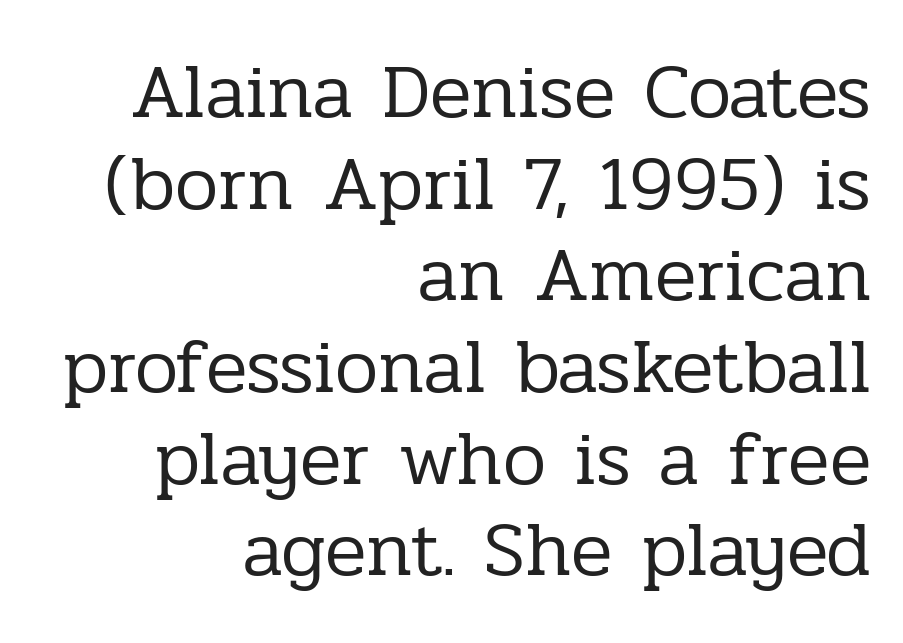
Words appear dense and cohesive because spacing is normal. These lines were composed using upright roman letters. Quick note: underline off. The text block is weighted toward the right margin, trailing off unevenly leftward. Stems and bowls with no extra thickness — not bold.
